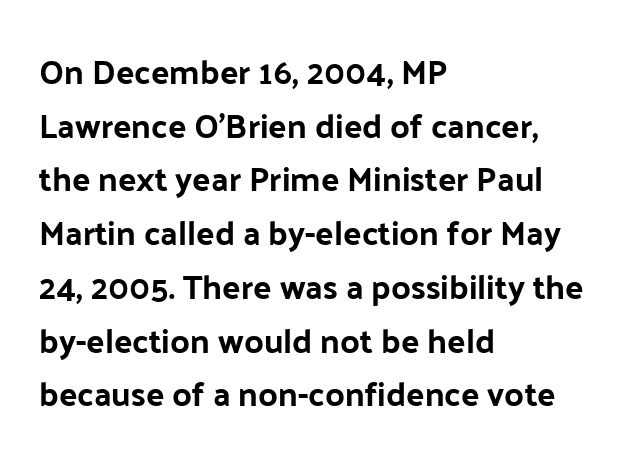
The image shows 34 px bold sans-serif type, upright; set left-aligned, normal line spacing (1.58x), normal letter spacing, not underlined; low stroke contrast and a medium x-height.
